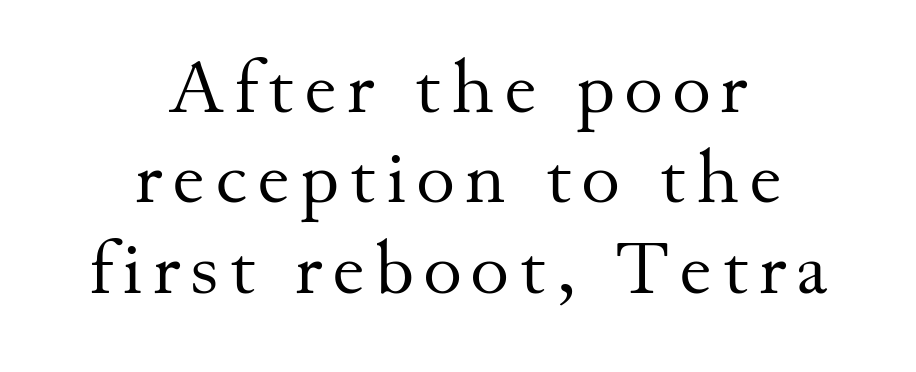
The foot of each line stays bare and open. Varying glyph widths throughout — classic text-font behaviour. Centered paragraph, ragged on both sides. Vertical strokes here are truly vertical. The typeface chosen for these lines features serifs. Vertical stems look standard width or narrower in stroke.
